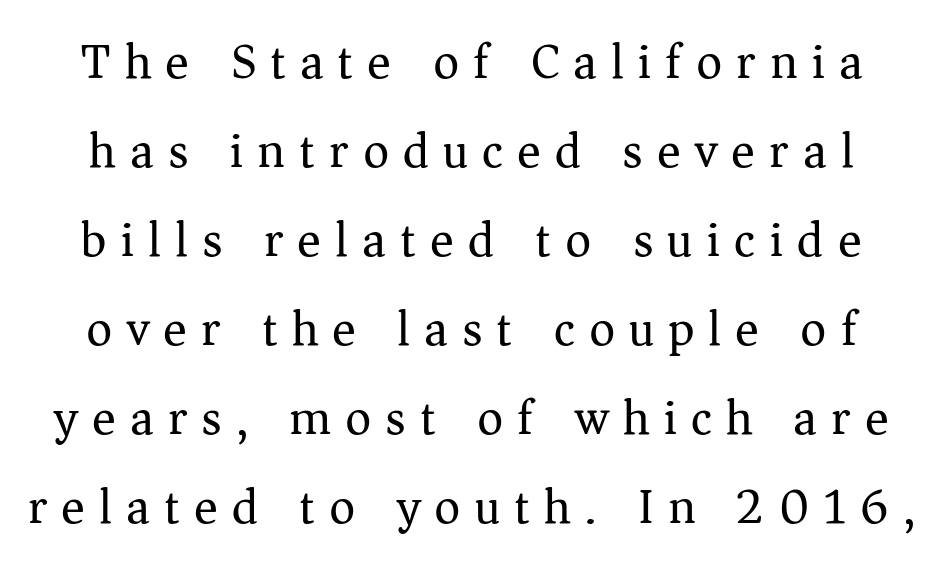
Looks like regular typesetting: each glyph gets only the width it needs. Letterform terminals end in serifs throughout the passage. The passage shown is not underscored anywhere. Centered paragraph, ragged on both sides. Posture: upright roman. Compared with a typical body face, this is equally light or lighter still.
